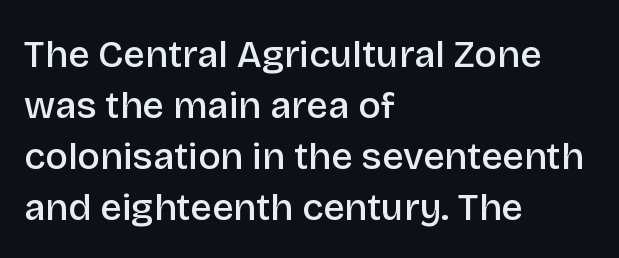
The passage shown stacks its lines at a standard gap. I'd describe the lettering as semibold — firm but not a full bold. Serif or sans? Sans — the stroke terminals are bare. Line beginnings align vertically; line endings do not. Do the letters lean? They stand straight. Has an underline been added? It has not.
